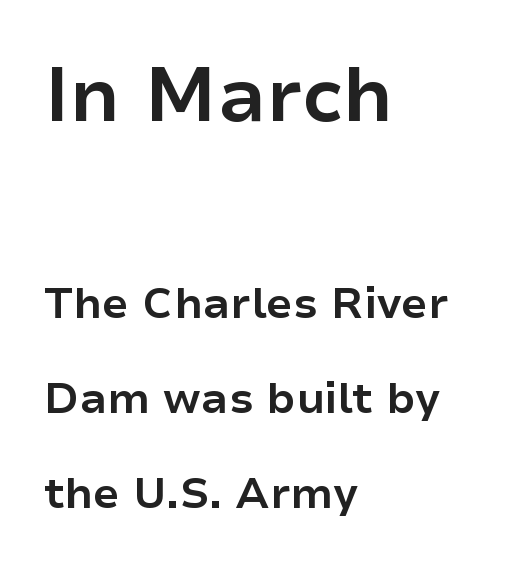
The image shows 76 px bold sans-serif type, upright; set left-aligned, loose line spacing (2.22x), normal letter spacing, not underlined; the first (top) block is 1.77x larger; low stroke contrast and a medium x-height.
